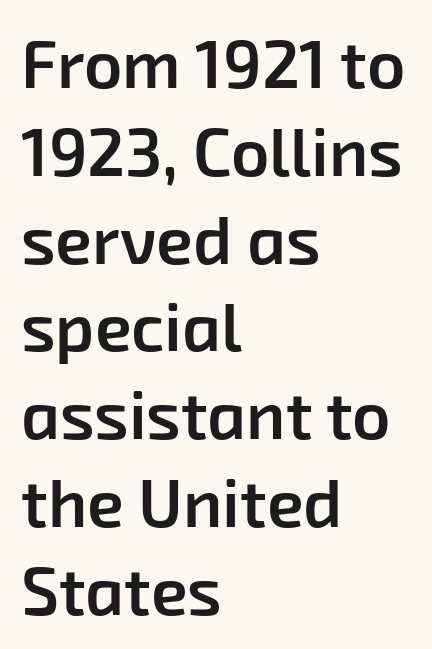
Q: Is the text bold? A: Semi-bold.
Q: Is the typeface a serif or a sans-serif typeface? A: Sans-serif.
Q: Is the text underlined? A: No.
Q: How is the paragraph aligned? A: Left-aligned.
Q: Is the spacing between letters normal or unusually wide? A: Normal.
Q: Is the spacing between lines tight, normal or loose? A: Normal.
Q: Width (condensed, normal, or wide)? A: Normal.
Q: Stroke contrast? A: Low.
Q: x-height? A: Medium.
Q: Monospaced? A: No.
